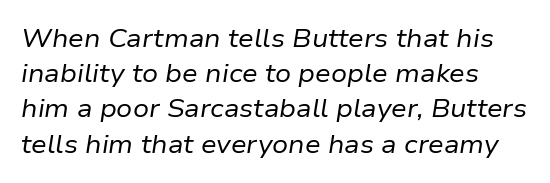
{"italic": "yes", "lean": "right", "slant_degrees": 9, "bold": "no", "underline": "no", "line_spacing": "normal", "line_spacing_ratio": 1.41, "letter_spacing": "normal", "letter_spacing_em": 0.0, "glyph_px": 25}
